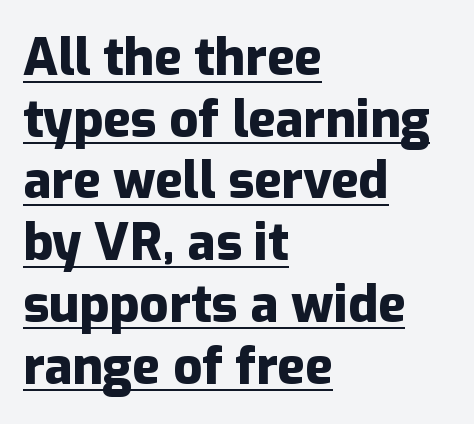
Q: Is the text bold? A: Yes.
Q: Is the text italic (slanted)? A: No, it is upright.
Q: Is the typeface a serif or a sans-serif typeface? A: Sans-serif.
Q: Is the text underlined? A: Yes.
Q: How is the paragraph aligned? A: Left-aligned.
Q: Is the spacing between letters normal or unusually wide? A: Normal.
Q: Width (condensed, normal, or wide)? A: Normal.
Q: Stroke contrast? A: Low.
Q: x-height? A: Medium.
Q: Monospaced? A: No.
